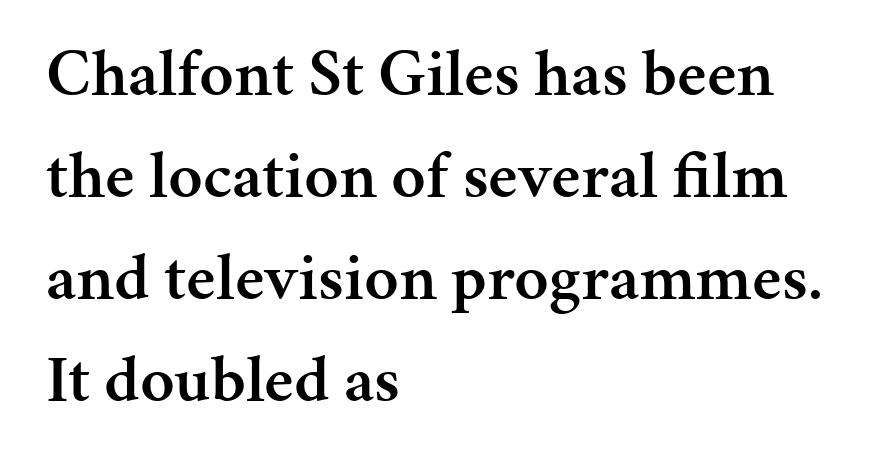
Q: Is the text bold? A: Semi-bold.
Q: Is the text italic (slanted)? A: No, it is upright.
Q: Is the typeface a serif or a sans-serif typeface? A: Serif.
Q: Is the text underlined? A: No.
Q: How is the paragraph aligned? A: Left-aligned.
Q: Is the spacing between letters normal or unusually wide? A: Normal.
Q: Is the spacing between lines tight, normal or loose? A: Normal.
Q: Width (condensed, normal, or wide)? A: Normal.
Q: Stroke contrast? A: Medium.
Q: x-height? A: Medium.
Q: Monospaced? A: No.
